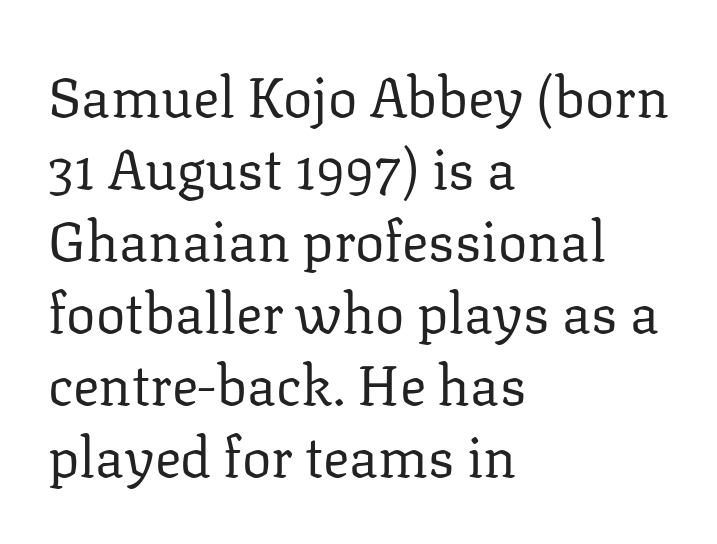
{"serif": "yes", "italic": "no", "bold": "no", "weight": "regular", "width": "normal", "stroke_contrast": "low", "x_height": "medium", "monospaced": "no", "underline": "no", "align": "left", "line_spacing": "normal", "line_spacing_ratio": 1.31, "letter_spacing": "normal", "letter_spacing_em": 0.0, "glyph_px": 55}
